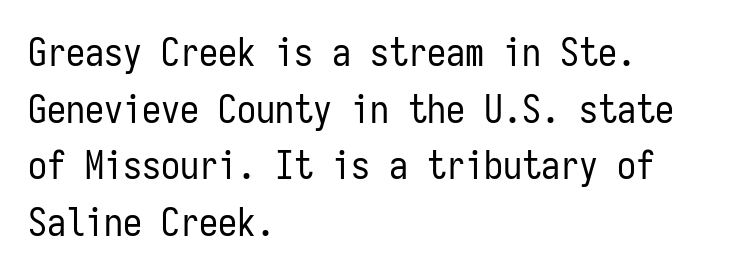
Q: Is the text bold? A: No.
Q: Is the text italic (slanted)? A: No, it is upright.
Q: Is the typeface a serif or a sans-serif typeface? A: Sans-serif.
Q: Is the text underlined? A: No.
Q: How is the paragraph aligned? A: Left-aligned.
Q: Is the spacing between letters normal or unusually wide? A: Normal.
Q: Is the spacing between lines tight, normal or loose? A: Normal.
Q: Width (condensed, normal, or wide)? A: Condensed.
Q: Stroke contrast? A: Low.
Q: x-height? A: Medium.
Q: Monospaced? A: Yes.
